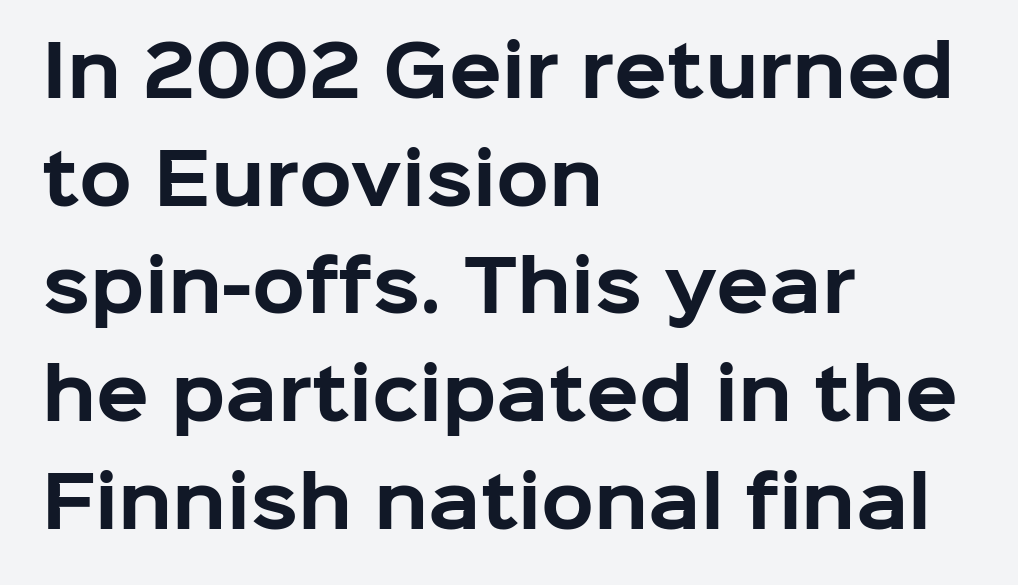
{"serif": "no", "italic": "no", "bold": "yes", "weight": "bold", "width": "normal", "stroke_contrast": "low", "x_height": "medium", "monospaced": "no", "underline": "no", "align": "left", "line_spacing": "normal", "line_spacing_ratio": 1.56, "letter_spacing": "normal", "letter_spacing_em": 0.0, "glyph_px": 69}
